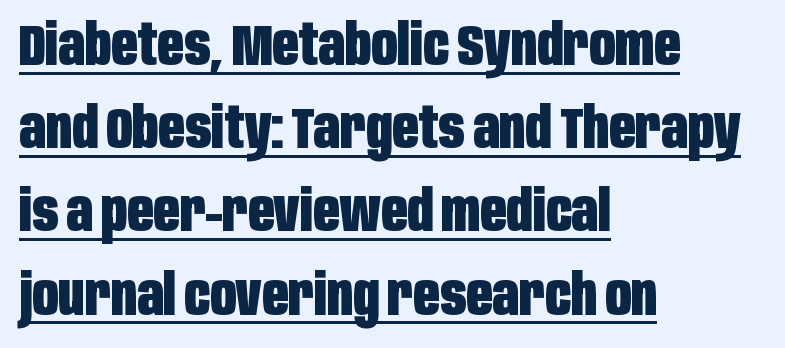
{"serif": "no", "italic": "no", "bold": "yes", "weight": "heavy", "width": "condensed", "stroke_contrast": "low", "x_height": "large", "monospaced": "no", "underline": "yes", "align": "left", "line_spacing": "normal", "line_spacing_ratio": 1.46, "letter_spacing": "normal", "letter_spacing_em": 0.0, "glyph_px": 57}
